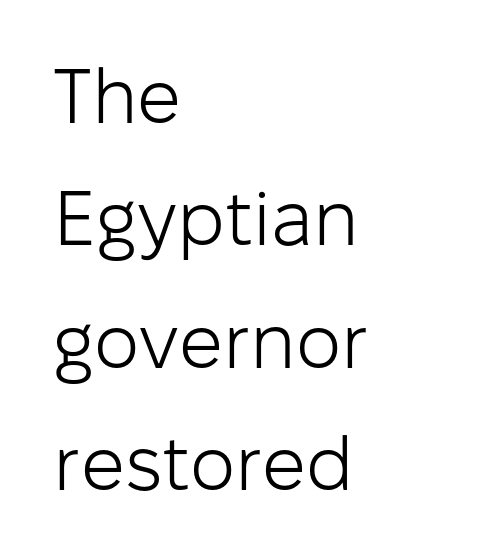
{"serif": "no", "italic": "no", "bold": "no", "weight": "light", "width": "normal", "stroke_contrast": "low", "x_height": "medium", "monospaced": "no", "underline": "no", "align": "left", "line_spacing": "normal", "line_spacing_ratio": 1.59, "letter_spacing": "normal", "letter_spacing_em": 0.0, "glyph_px": 77}
